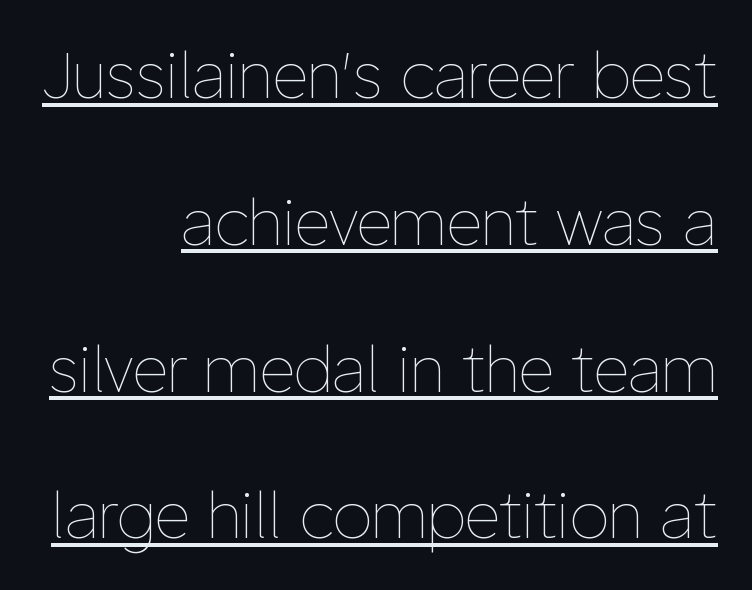
The image shows 63 px thin type, upright; set right-aligned, loose line spacing (2.33x), normal letter spacing, underlined; low stroke contrast and a medium x-height.
